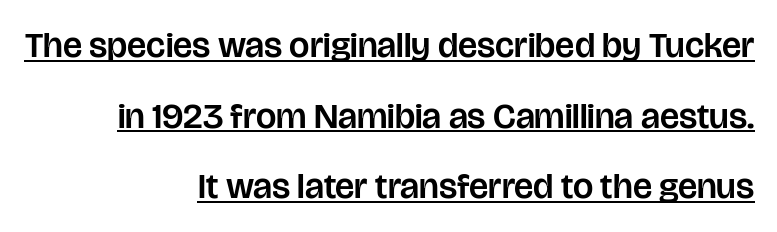
This rendering employs a face without finishing strokes, i.e., a sans-serif. Somebody hit Ctrl+U on this one — the words are underlined. Notice how the passage keeps a crisp vertical edge on the right only. The letters stand upright; this is a roman face. Caption: standard tracking, unaltered. The face used here is proportionally spaced, like ordinary book or web type.
